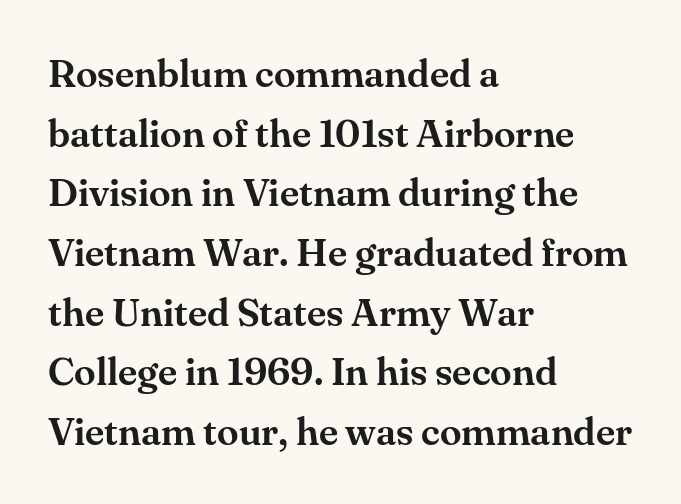
The image shows 39 px serif type, upright; set left-aligned, normal line spacing (1.53x), normal letter spacing, not underlined; medium stroke contrast and a small x-height.
